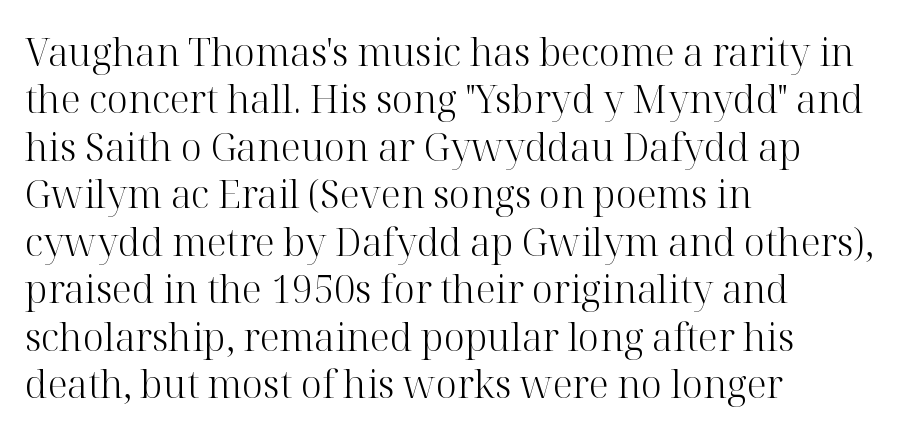
The leading is moderate, giving the passage an even texture. Every stem runs plumb, perpendicular to the baseline. These lines keep a tight, regular rhythm from letter to letter. The passage shown is typed in a proportional face where columns would drift.
